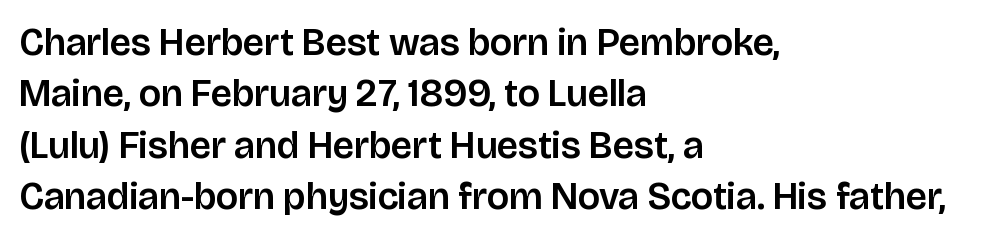
The designer left line spacing at the default. Casual observation: everything's shoved over to the left. Has an underline been added? It has not. Is there any slant? The stems are plumb. Looks like regular typesetting: each glyph gets only the width it needs.
